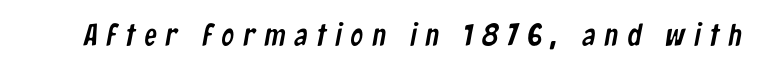
{"serif": "no", "width": "condensed", "stroke_contrast": "low", "x_height": "medium", "monospaced": "no", "underline": "no", "letter_spacing": "wide", "letter_spacing_em": 0.3, "glyph_px": 31}
